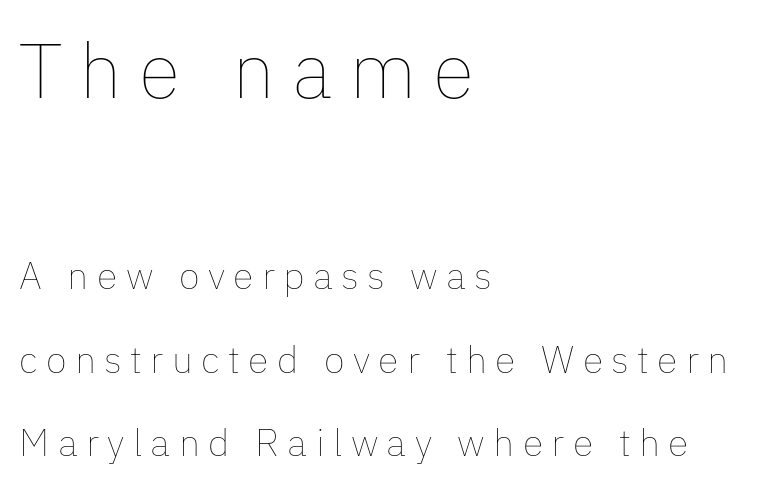
The tracking jumps out immediately: characters are airy and widely separated. Every row of glyphs begins at an identical x-position on the left. Nope, not italic — everything's standing straight. Here the designer chose a conventional face with non-uniform glyph widths. The weight tops out at a normal text grade. Words float on clear page, feet unadorned.
